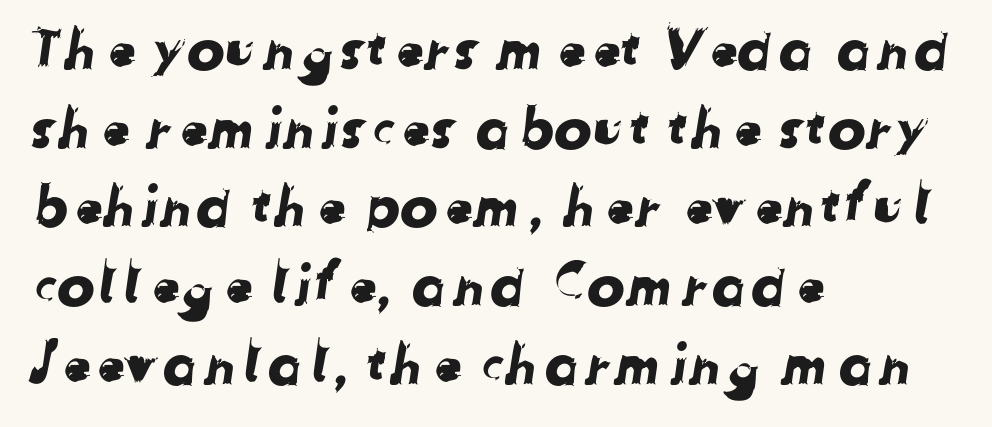
The image shows 57 px sans-serif type; set left-aligned, normal line spacing (1.38x), normal letter spacing, not underlined; low stroke contrast and a medium x-height.
